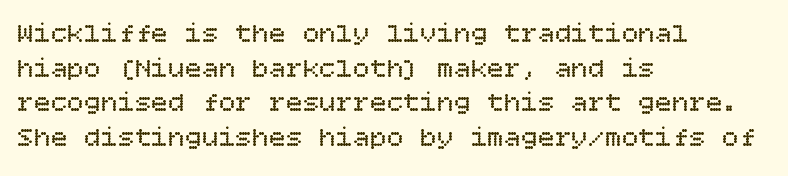
The image shows 28 px regular-weight type, upright; set left-aligned, line spacing 1.24x, normal letter spacing, not underlined; low stroke contrast and a large x-height.
